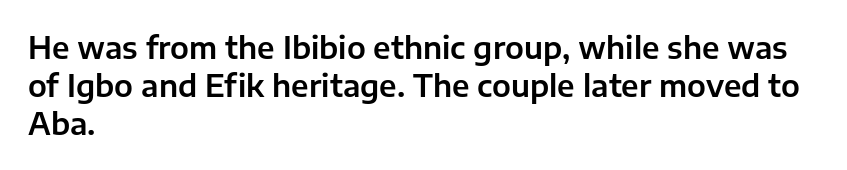
Q: Is the text italic (slanted)? A: No, it is upright.
Q: Is the typeface a serif or a sans-serif typeface? A: Sans-serif.
Q: Is the text underlined? A: No.
Q: How is the paragraph aligned? A: Left-aligned.
Q: Is the spacing between letters normal or unusually wide? A: Normal.
Q: Is the spacing between lines tight, normal or loose? A: Normal.
Q: Width (condensed, normal, or wide)? A: Normal.
Q: Stroke contrast? A: Low.
Q: x-height? A: Medium.
Q: Monospaced? A: No.
